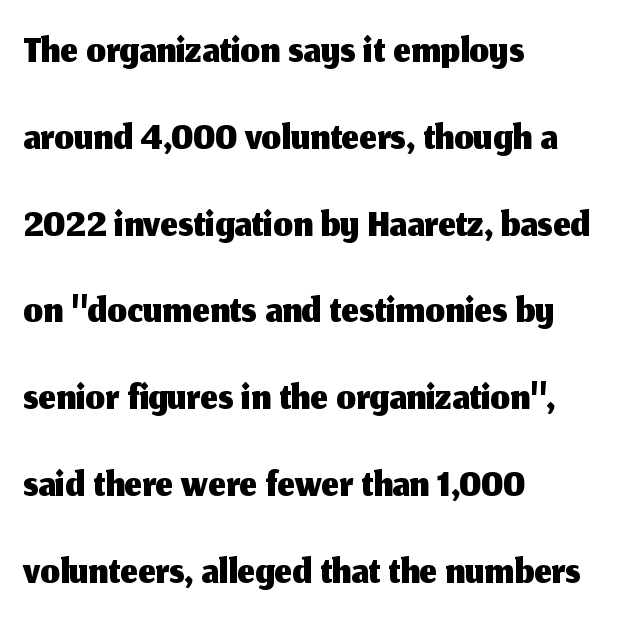
{"serif": "no", "italic": "no", "width": "normal", "stroke_contrast": "medium", "x_height": "medium", "monospaced": "no", "underline": "no", "align": "left", "line_spacing": "normal", "line_spacing_ratio": 1.4, "letter_spacing": "normal", "letter_spacing_em": 0.0, "glyph_px": 62}
